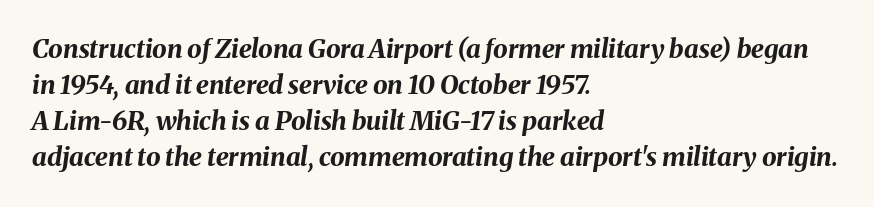
The image shows 26 px bold type, italic (leaning right); set left-aligned, normal line spacing (1.39x), normal letter spacing, not underlined.
